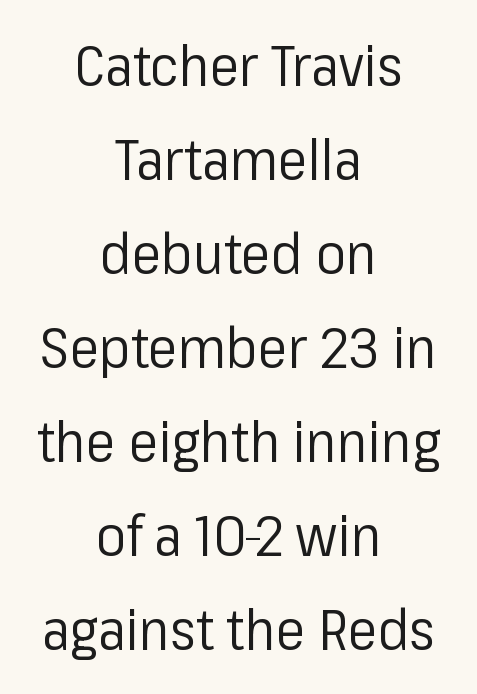
{"serif": "no", "italic": "no", "bold": "no", "weight": "regular", "width": "normal", "stroke_contrast": "low", "x_height": "medium", "monospaced": "no", "underline": "no", "align": "center", "line_spacing": "normal", "line_spacing_ratio": 1.68, "letter_spacing": "normal", "letter_spacing_em": 0.0, "glyph_px": 56}
